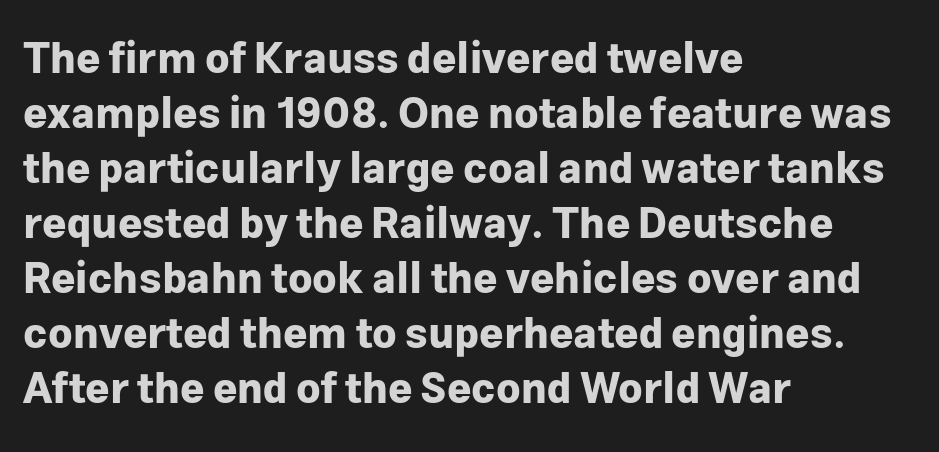
The image shows 42 px bold sans-serif type, upright; set left-aligned, normal line spacing (1.31x), normal letter spacing, not underlined; low stroke contrast and a medium x-height.
